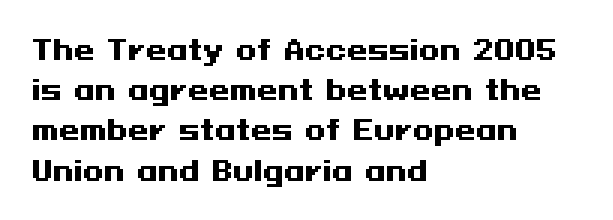
Q: Is the text bold? A: Yes.
Q: Is the text italic (slanted)? A: No, it is upright.
Q: Is the text underlined? A: No.
Q: How is the paragraph aligned? A: Left-aligned.
Q: Is the spacing between letters normal or unusually wide? A: Normal.
Q: Is the spacing between lines tight, normal or loose? A: Normal.
